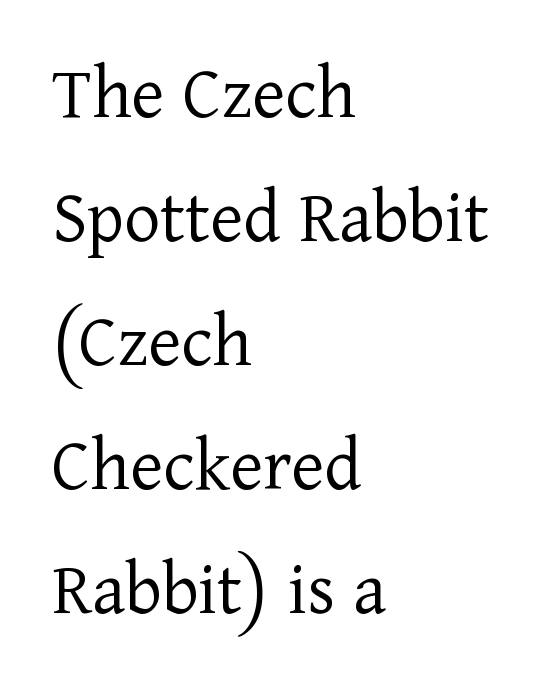
{"serif": "yes", "italic": "no", "bold": "no", "weight": "light", "width": "normal", "stroke_contrast": "low", "x_height": "medium", "monospaced": "no", "underline": "no", "align": "left", "line_spacing": "normal", "line_spacing_ratio": 1.59, "letter_spacing": "normal", "letter_spacing_em": 0.0, "glyph_px": 78}
